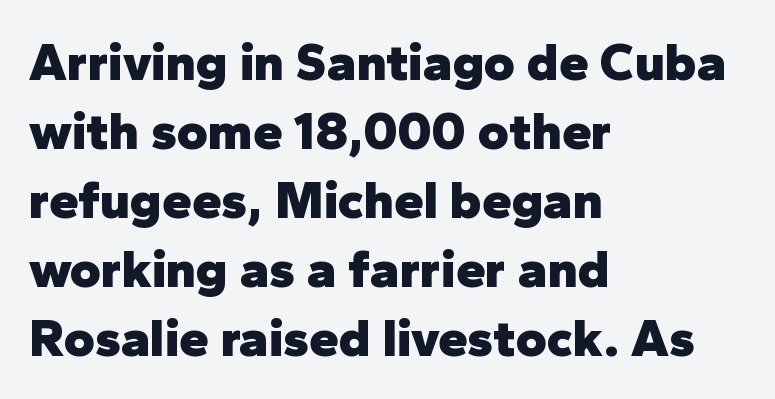
{"serif": "no", "italic": "no", "bold": "yes", "weight": "heavy", "width": "normal", "stroke_contrast": "low", "x_height": "medium", "monospaced": "no", "underline": "no", "align": "left", "line_spacing": "normal", "line_spacing_ratio": 1.3, "letter_spacing": "normal", "letter_spacing_em": 0.0, "glyph_px": 53}
